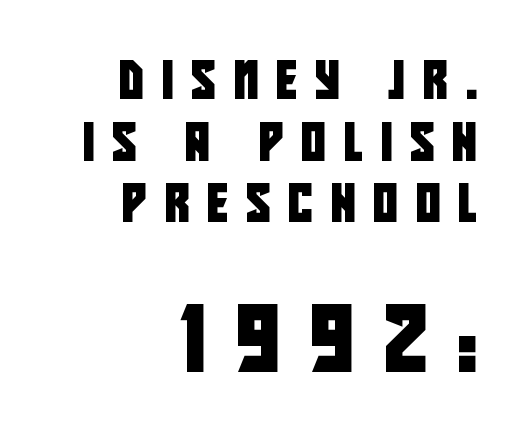
{"serif": "no", "width": "condensed", "stroke_contrast": "low", "x_height": "large", "monospaced": "no", "underline": "no", "align": "right", "line_spacing": "normal", "line_spacing_ratio": 1.62, "letter_spacing": "wide", "letter_spacing_em": 0.47, "larger_block": "second", "size_ratio": 1.74, "glyph_px": 66}
